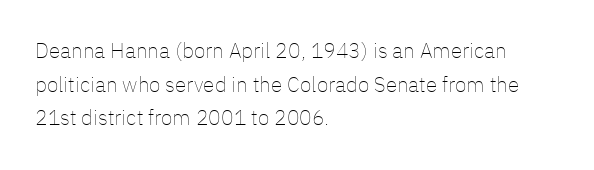
The font's upright variant was chosen for this text. Does the leading feel generous? No, just average. Letters rest on an invisible, unmarked baseline. Heft: none added — not bold. Typeset ragged right — the left edge is the straight one.
